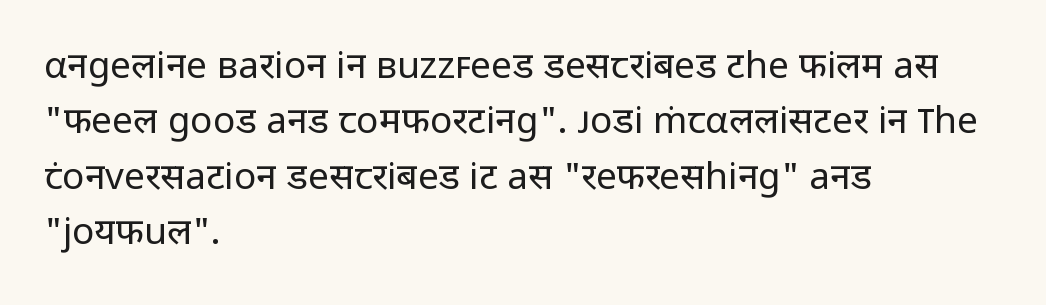
The image shows 37 px regular-weight sans-serif type, upright; set left-aligned, normal line spacing (1.5x), normal letter spacing, not underlined; low stroke contrast and a medium x-height.
